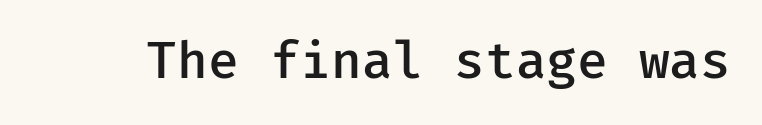
No word sits above an underline. Is this a fixed-width face? Yes — each glyph sits in an identical cell. The specimen reads as upright at a glance. Unlike a traditional serif, this face leaves its strokes unadorned. Caption: standard tracking, unaltered. Weight: semibold (demi).
